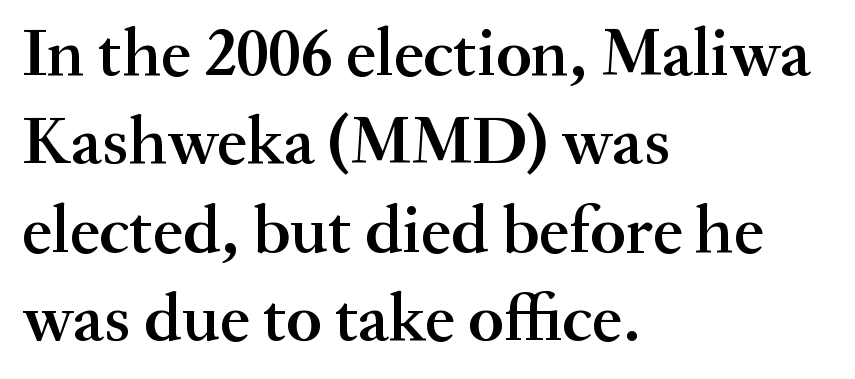
The image shows 69 px semibold serif type, upright; set left-aligned, normal line spacing (1.28x), normal letter spacing, not underlined; medium stroke contrast and a small x-height.
